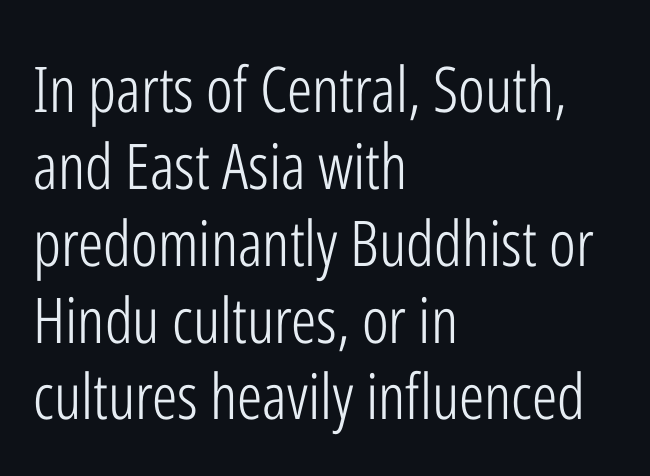
{"serif": "no", "italic": "no", "bold": "no", "weight": "light", "width": "condensed", "stroke_contrast": "low", "x_height": "medium", "monospaced": "no", "underline": "no", "align": "left", "line_spacing_ratio": 1.22, "letter_spacing": "normal", "letter_spacing_em": 0.0, "glyph_px": 63}
